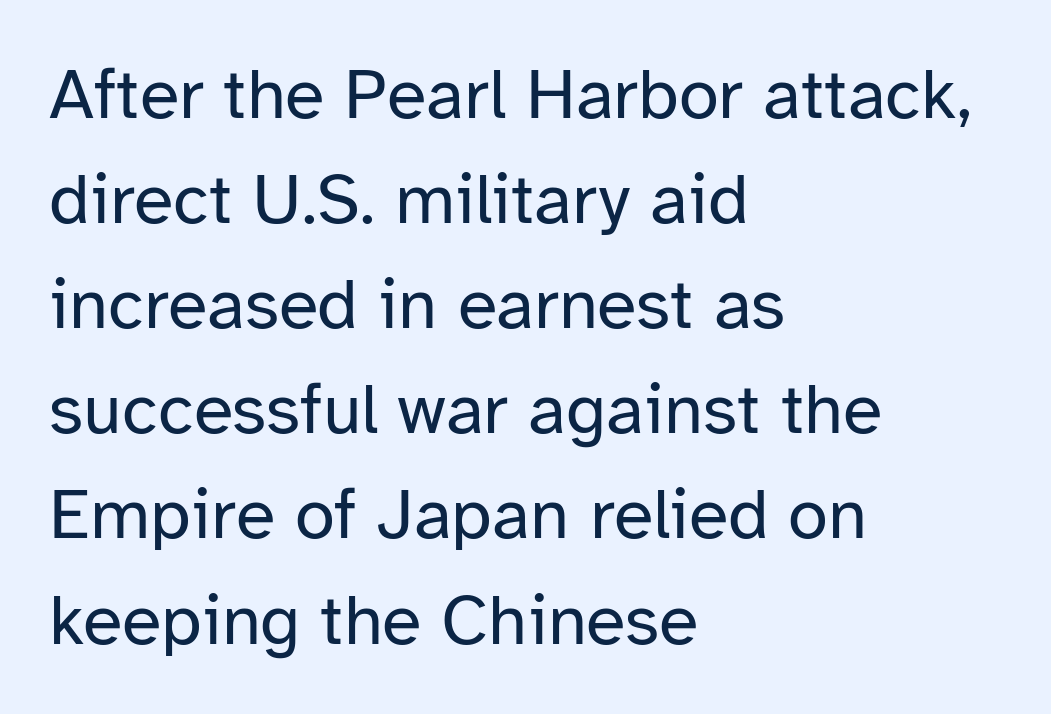
{"serif": "no", "italic": "no", "bold": "no", "weight": "regular", "width": "normal", "stroke_contrast": "low", "x_height": "medium", "monospaced": "no", "underline": "no", "align": "left", "line_spacing": "normal", "line_spacing_ratio": 1.46, "letter_spacing": "normal", "letter_spacing_em": 0.0, "glyph_px": 72}
